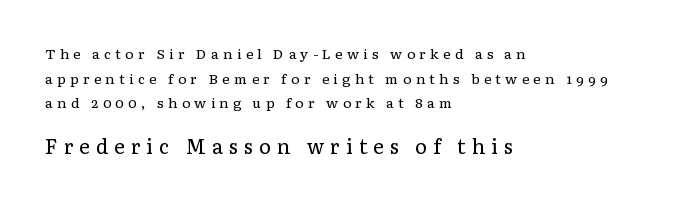
The glyphs are unaccompanied by any horizontal stroke below them. Horizontally, the lines are justified to the leading edge only. Caption: face not bold, strokes unweighted. This sample uses expanded letter spacing, leaving extra air between glyphs.
